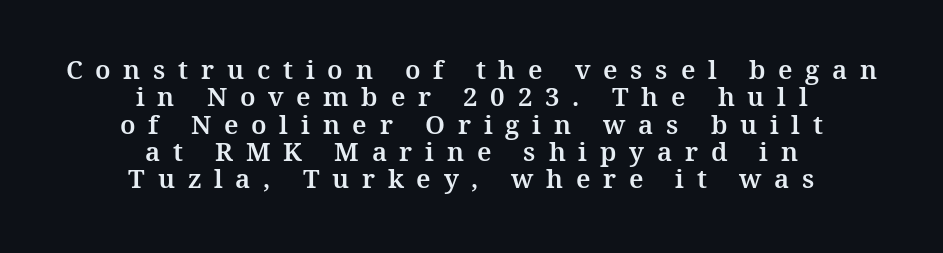
The image shows 26 px text type, upright; set centered, tight line spacing (1.05x), unusually wide letter spacing (+0.49 em), not underlined.
